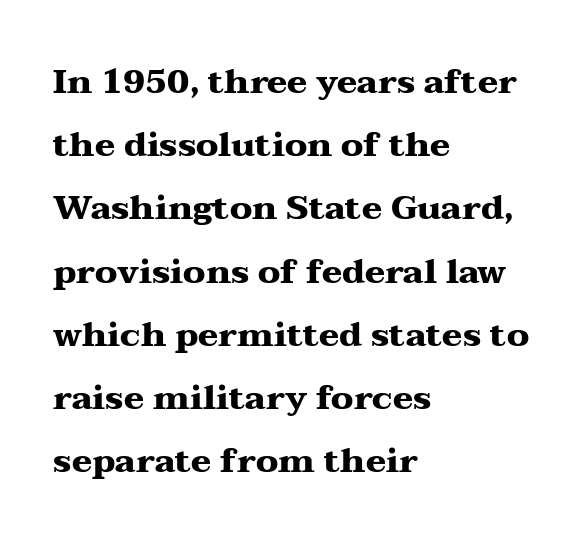
{"serif": "yes", "italic": "no", "bold": "yes", "weight": "heavy", "width": "wide", "stroke_contrast": "medium", "x_height": "medium", "monospaced": "no", "underline": "no", "align": "left", "line_spacing_ratio": 1.86, "letter_spacing": "normal", "letter_spacing_em": 0.0, "glyph_px": 34}
